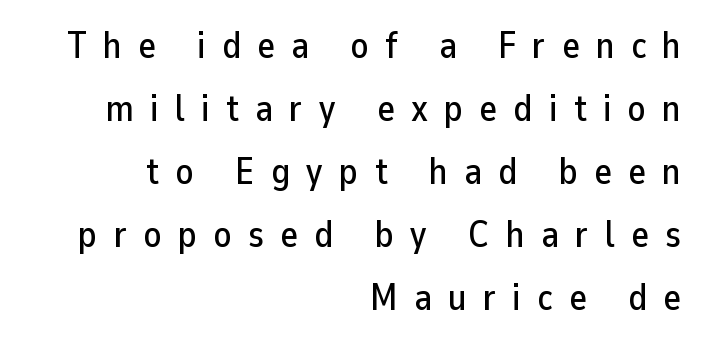
The letters stand straight up with perfectly vertical stems. The passage is arranged like a letterhead date or caption credit — flush right. This sample uses a sans-serif face. Spacing verdict: proportional, widths tailored to each character. These lines sit exactly where default settings would place them. This rendering features lettering with no underline.
